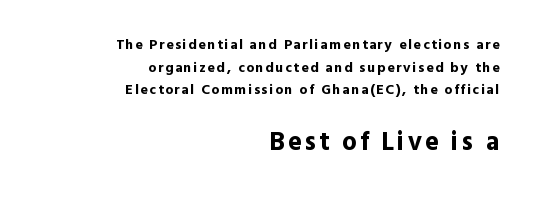
Notice how descenders clear the ascenders below comfortably — that's standard leading. The typesetting leans heavy: a genuine bold. Posture: upright roman. Type size steps up from the first block to the second. Clear beneath every line of the passage. The lines in this sample share a right terminus and differ only in where they begin.
